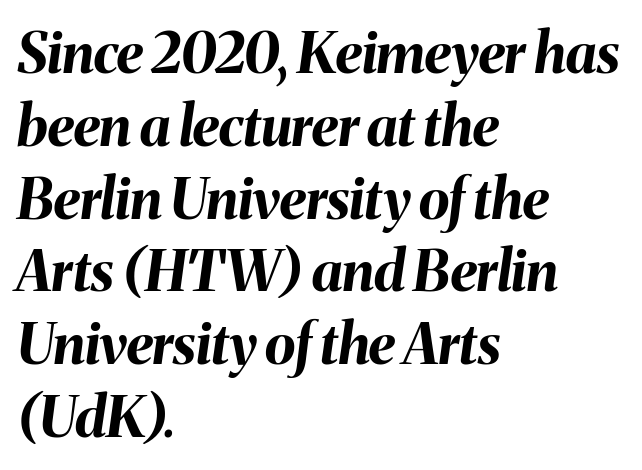
Q: Is the text bold? A: Yes.
Q: Is the text italic (slanted)? A: Yes, it leans right by about 8 degrees.
Q: Is the text underlined? A: No.
Q: How is the paragraph aligned? A: Left-aligned.
Q: Is the spacing between letters normal or unusually wide? A: Normal.
Q: Is the spacing between lines tight, normal or loose? A: Normal.
Q: Width (condensed, normal, or wide)? A: Normal.
Q: Stroke contrast? A: Medium.
Q: x-height? A: Medium.
Q: Monospaced? A: No.
